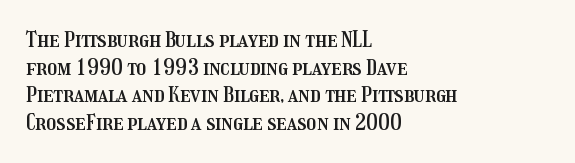
{"italic": "no", "underline": "no", "align": "left", "line_spacing": "normal", "line_spacing_ratio": 1.26, "letter_spacing": "normal", "letter_spacing_em": 0.0, "glyph_px": 22}
